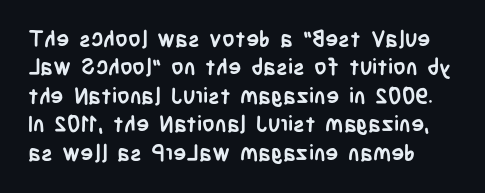
Q: Is the text bold? A: Yes.
Q: Is the text italic (slanted)? A: No, it is upright.
Q: Is the text underlined? A: No.
Q: Is the spacing between letters normal or unusually wide? A: Normal.
Q: Is the spacing between lines tight, normal or loose? A: Normal.
